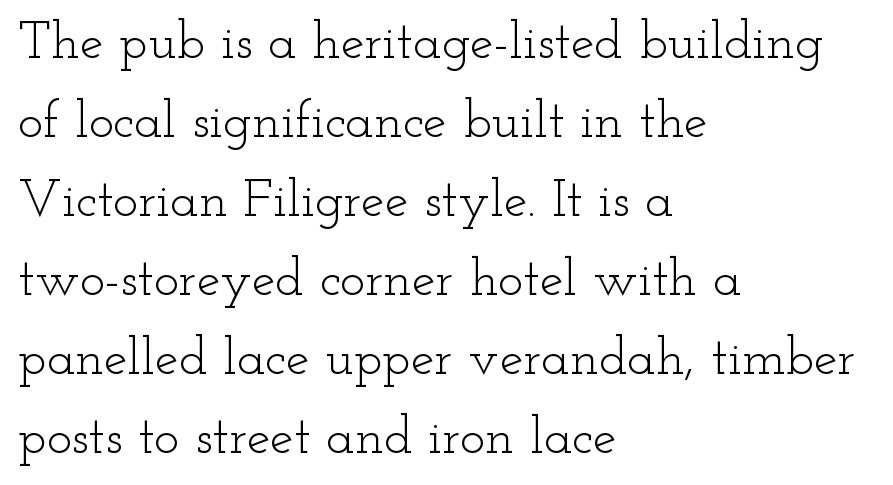
{"serif": "yes", "italic": "no", "bold": "no", "weight": "light", "width": "wide", "stroke_contrast": "low", "x_height": "small", "monospaced": "no", "underline": "no", "align": "left", "line_spacing": "normal", "line_spacing_ratio": 1.49, "letter_spacing": "normal", "letter_spacing_em": 0.0, "glyph_px": 53}
